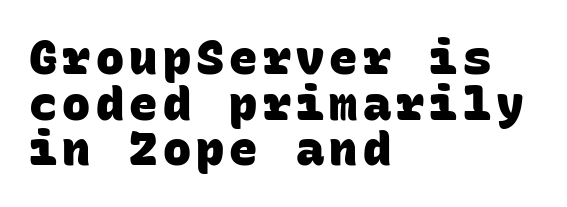
The letters carry no serifs — their stems end cleanly without finishing strokes. The passage shown is typed in a monospace face where columns stay perfectly aligned. The block of text is dense from top to bottom, with scant space between rows. The passage shown is emphatically bold.
